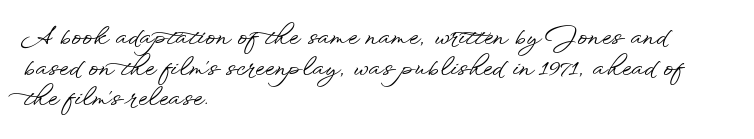
{"underline": "no", "align": "left", "line_spacing": "normal", "line_spacing_ratio": 1.28, "letter_spacing": "normal", "letter_spacing_em": 0.0, "glyph_px": 24}
